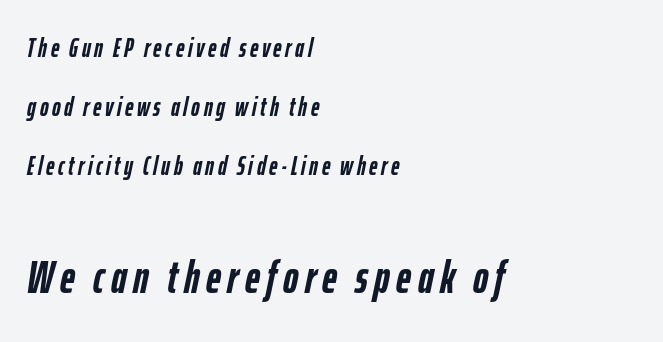
The rendering uses a large line-height, opening up the rows. These lines were composed using italics. A typesetter would call this proportional, since set widths differ per character. Block two is the big one; block one sits smaller above it.
